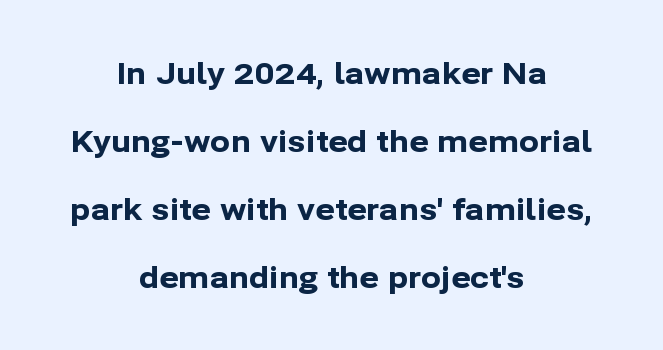
{"serif": "no", "italic": "no", "bold": "yes", "weight": "bold", "width": "normal", "stroke_contrast": "low", "x_height": "medium", "monospaced": "no", "underline": "no", "align": "center", "line_spacing": "loose", "line_spacing_ratio": 2.27, "letter_spacing": "normal", "letter_spacing_em": 0.0, "glyph_px": 30}
